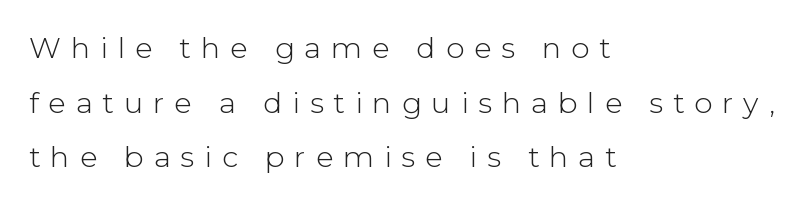
Q: Is the text bold? A: No.
Q: Is the text italic (slanted)? A: No, it is upright.
Q: Is the typeface a serif or a sans-serif typeface? A: Sans-serif.
Q: Is the text underlined? A: No.
Q: How is the paragraph aligned? A: Left-aligned.
Q: Is the spacing between letters normal or unusually wide? A: Unusually wide.
Q: Width (condensed, normal, or wide)? A: Normal.
Q: Stroke contrast? A: Low.
Q: x-height? A: Medium.
Q: Monospaced? A: No.
